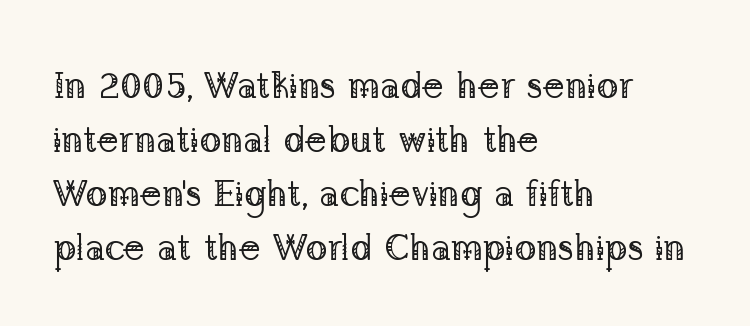
The letters stand straight up with perfectly vertical stems. Check where the strokes stop: tiny serifs finish them off. The passage shown is not underscored anywhere. Is this a fixed-width face? No — the glyphs have proportional, varying widths. The lines sit at an ordinary, default distance from one another. Does extra space separate the letters? No, they use regular spacing.
